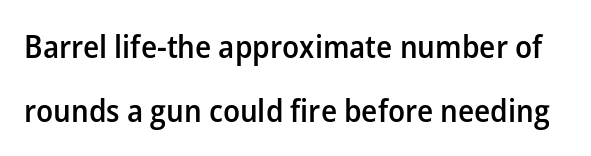
{"serif": "no", "italic": "no", "bold": "semi", "weight": "semibold", "width": "normal", "stroke_contrast": "low", "x_height": "medium", "monospaced": "no", "underline": "no", "line_spacing": "loose", "line_spacing_ratio": 1.99, "letter_spacing": "normal", "letter_spacing_em": 0.0, "glyph_px": 32}
